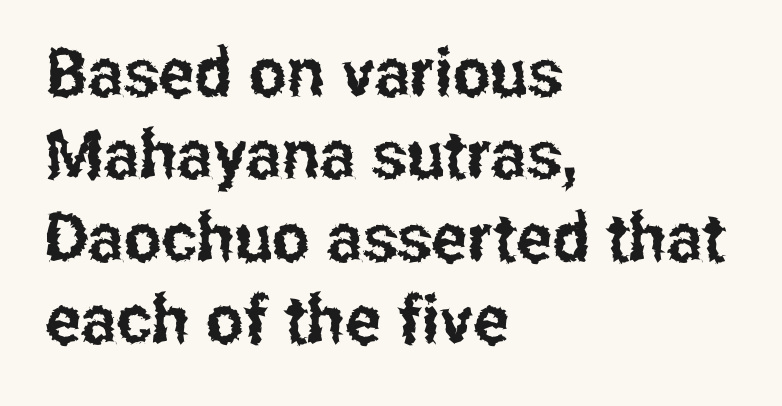
The image shows 67 px condensed sans-serif type, upright; set left-aligned, line spacing 1.23x, normal letter spacing, not underlined; low stroke contrast and a medium x-height.
